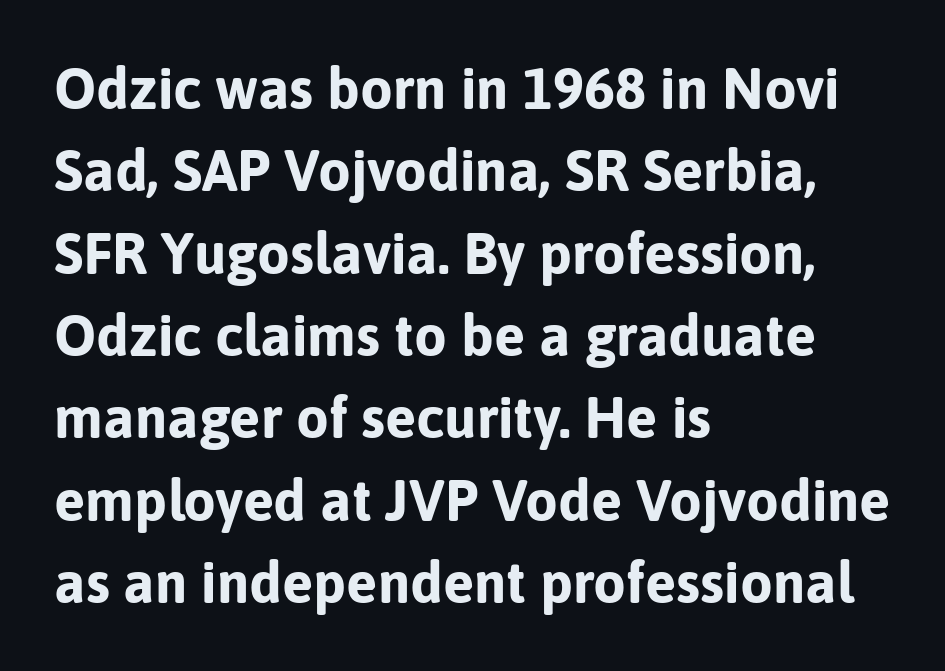
I'd call this a sans setting — the letters go barefoot. Characters follow at the spacing the type designer built in. I'd describe the lettering as bold — thick and assertive. Every row of glyphs begins at an identical x-position on the left.
